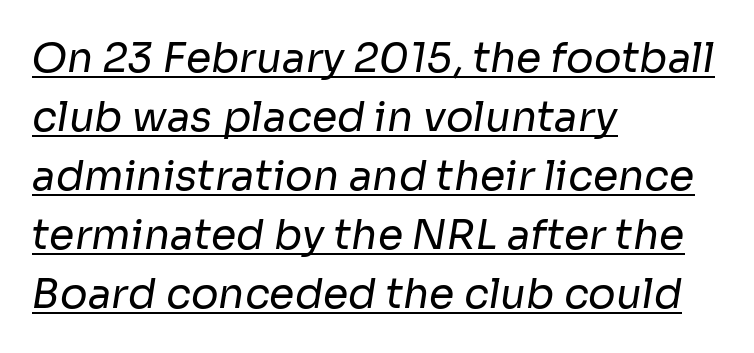
{"serif": "no", "bold": "no", "weight": "regular", "width": "normal", "stroke_contrast": "low", "x_height": "medium", "monospaced": "no", "underline": "yes", "align": "left", "line_spacing": "normal", "line_spacing_ratio": 1.44, "letter_spacing": "normal", "letter_spacing_em": 0.0, "glyph_px": 41}
